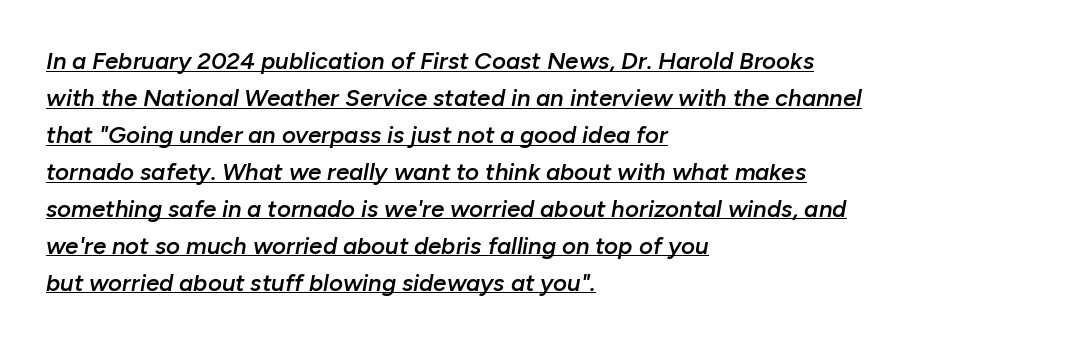
{"italic": "yes", "lean": "right", "slant_degrees": 10, "bold": "semi", "underline": "yes", "align": "left", "line_spacing": "normal", "line_spacing_ratio": 1.54, "letter_spacing": "normal", "letter_spacing_em": 0.0, "glyph_px": 24}
